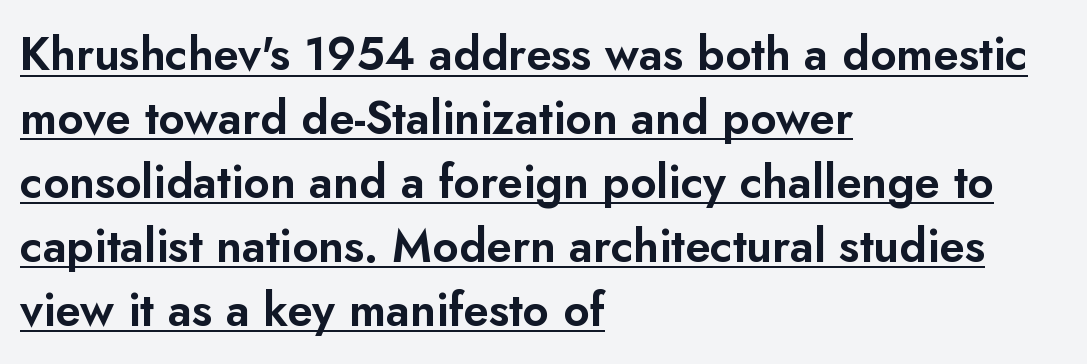
Q: Is the text italic (slanted)? A: No, it is upright.
Q: Is the typeface a serif or a sans-serif typeface? A: Sans-serif.
Q: Is the text underlined? A: Yes.
Q: How is the paragraph aligned? A: Left-aligned.
Q: Is the spacing between letters normal or unusually wide? A: Normal.
Q: Is the spacing between lines tight, normal or loose? A: Normal.
Q: Width (condensed, normal, or wide)? A: Normal.
Q: Stroke contrast? A: Low.
Q: x-height? A: Small.
Q: Monospaced? A: No.
